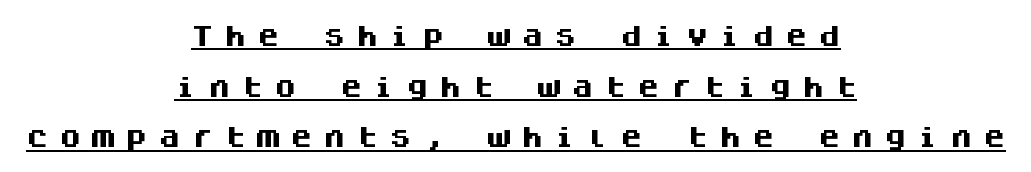
The image shows 22 px bold type, upright; set centered, loose line spacing (2.3x), unusually wide letter spacing (+0.5 em), underlined.
